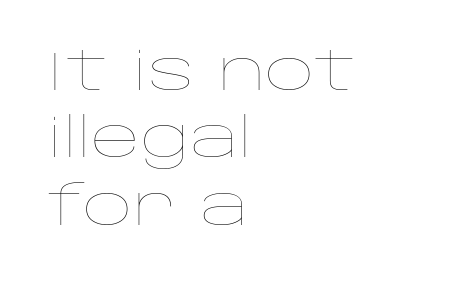
{"italic": "no", "bold": "no", "weight": "thin", "width": "wide", "stroke_contrast": "low", "x_height": "large", "monospaced": "no", "underline": "no", "align": "left", "line_spacing": "normal", "line_spacing_ratio": 1.25, "letter_spacing": "normal", "letter_spacing_em": 0.0, "glyph_px": 54}
